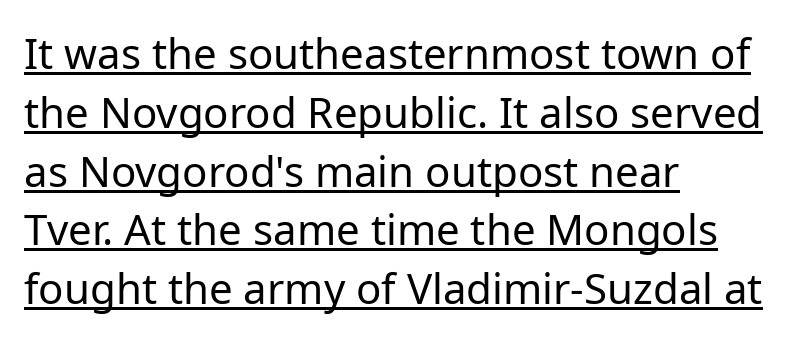
The image shows 42 px regular-weight sans-serif type, upright; set left-aligned, normal line spacing (1.4x), normal letter spacing, underlined; low stroke contrast and a medium x-height.
